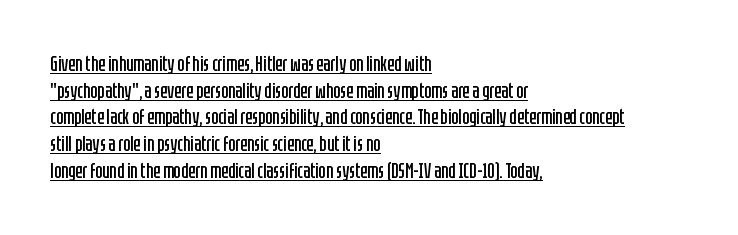
Is the letter spacing exaggerated? No — it looks like the ordinary default. This sample uses an upright cut, with every glyph sitting square on the baseline. Notice how descenders clear the ascenders below comfortably — that's standard leading. Layout note: lines flush left.
